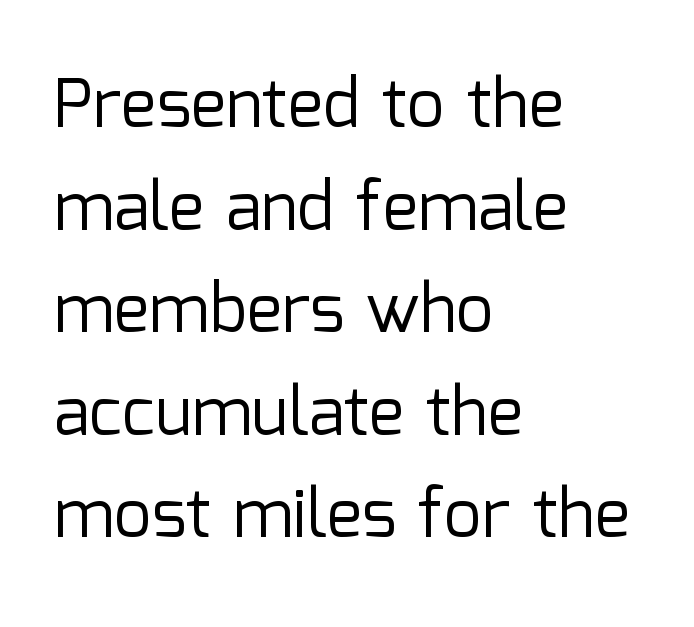
The text was rendered using a sans face with plain stroke endings. The cut favours lightness, reaching ordinary text weight at its darkest. This sample uses plain, unmodified letter spacing. Evenly set lines give the paragraph a standard silhouette.
